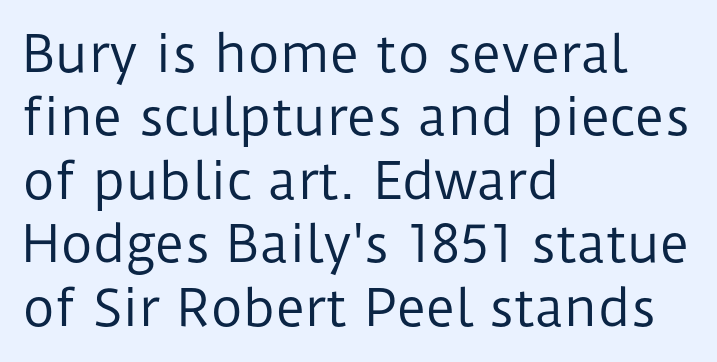
{"serif": "no", "italic": "no", "bold": "no", "weight": "regular", "width": "normal", "stroke_contrast": "low", "x_height": "medium", "monospaced": "no", "underline": "no", "align": "left", "line_spacing": "normal", "line_spacing_ratio": 1.27, "letter_spacing": "normal", "letter_spacing_em": 0.0, "glyph_px": 50}
